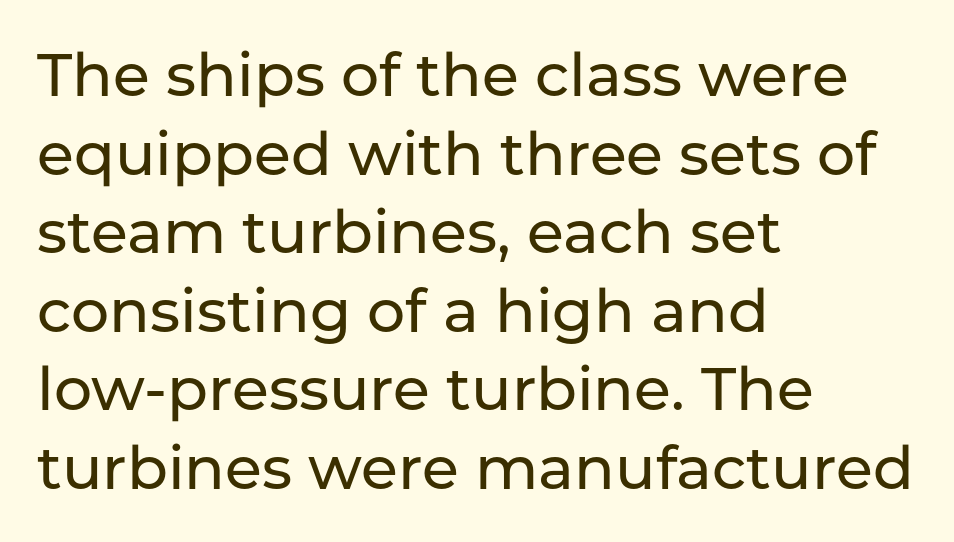
The lines in this sample share a left origin and differ only in where they stop. The font family rendered here belongs to the sans-serif group. The lettering holds an erect, upright posture throughout. Line spacing here is normal.
